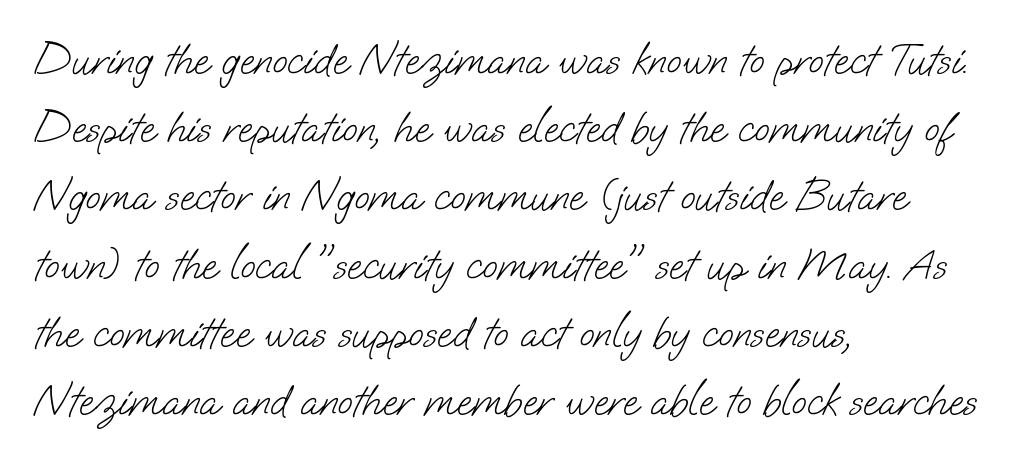
Q: Is the text bold? A: No.
Q: Is the typeface a serif or a sans-serif typeface? A: Sans-serif.
Q: Is the text underlined? A: No.
Q: How is the paragraph aligned? A: Left-aligned.
Q: Is the spacing between letters normal or unusually wide? A: Normal.
Q: Is the spacing between lines tight, normal or loose? A: Normal.
Q: Width (condensed, normal, or wide)? A: Normal.
Q: Stroke contrast? A: Low.
Q: x-height? A: Small.
Q: Monospaced? A: No.
